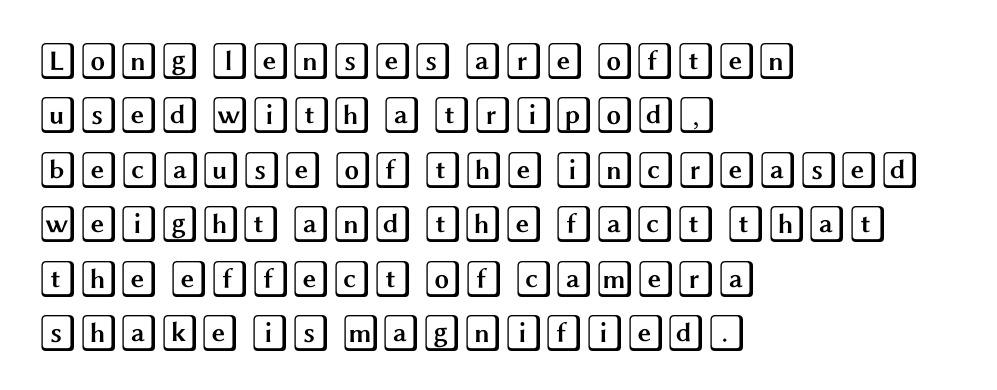
Q: Is the text italic (slanted)? A: No, it is upright.
Q: Is the text underlined? A: No.
Q: How is the paragraph aligned? A: Left-aligned.
Q: Is the spacing between letters normal or unusually wide? A: Normal.
Q: Is the spacing between lines tight, normal or loose? A: Normal.
Q: Width (condensed, normal, or wide)? A: Wide.
Q: x-height? A: Large.
